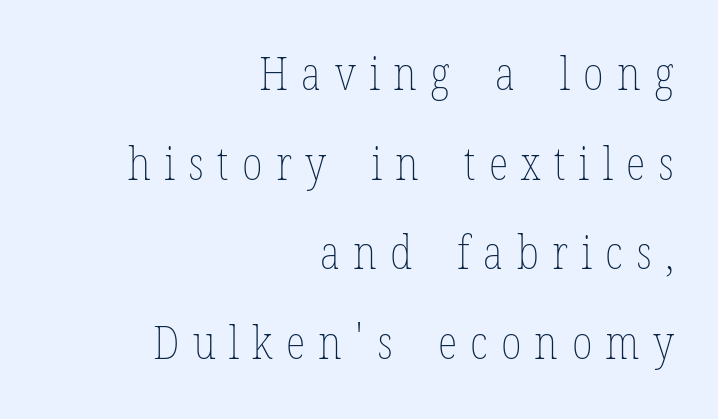
Q: Is the text bold? A: No.
Q: Is the text italic (slanted)? A: No, it is upright.
Q: Is the text underlined? A: No.
Q: How is the paragraph aligned? A: Right-aligned.
Q: Is the spacing between letters normal or unusually wide? A: Unusually wide.
Q: Is the spacing between lines tight, normal or loose? A: Loose.
Q: Width (condensed, normal, or wide)? A: Condensed.
Q: Stroke contrast? A: Low.
Q: x-height? A: Medium.
Q: Monospaced? A: No.
